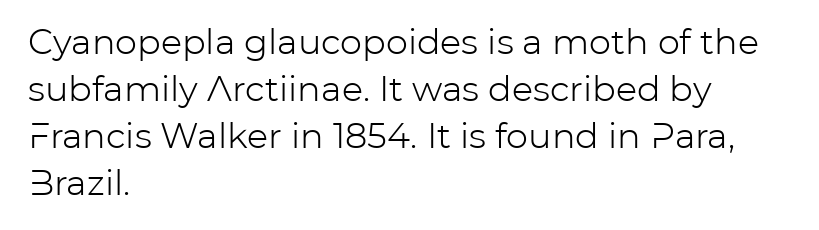
The image shows 35 px light sans-serif type, upright; set left-aligned, normal line spacing (1.34x), normal letter spacing, not underlined; low stroke contrast and a medium x-height.
